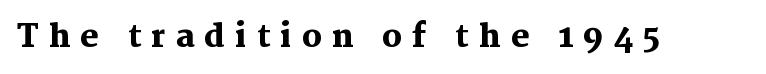
A typesetter would call this proportional, since set widths differ per character. Serif or sans? Serif — the stroke terminals have little feet. What weight is shown? A full bold with thick strokes. A roman cut, with each character standing at attention. Each word looks stretched out because of the extra space between its letters.
